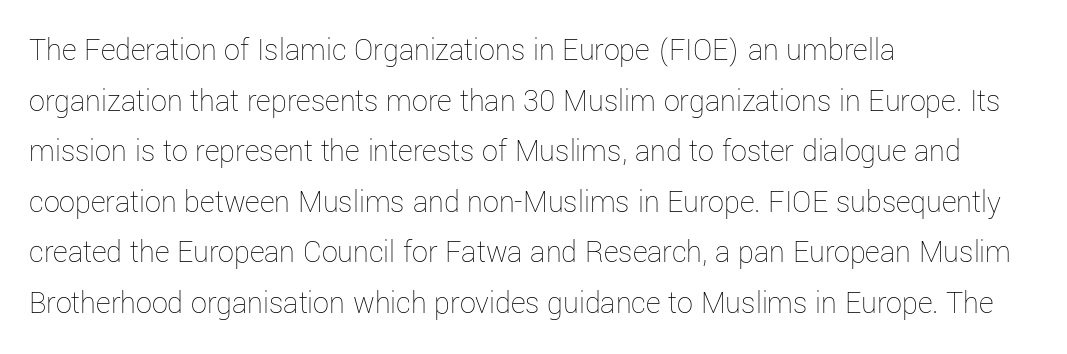
Look at the tracking — it's just the regular setting, nothing added. Layout note: lines flush left. This sample keeps an unexceptional amount of space between lines. Looks like regular typesetting: each glyph gets only the width it needs.
